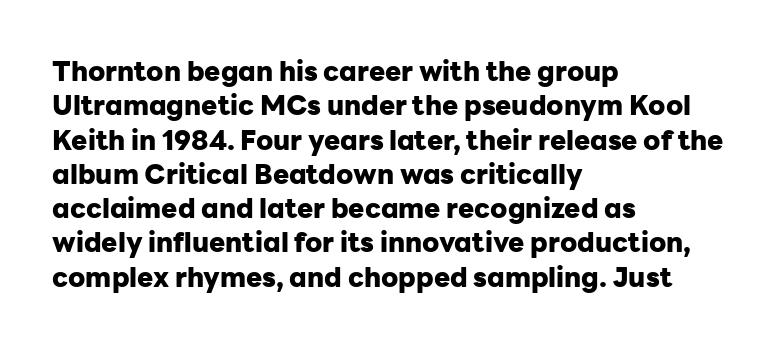
The image shows 27 px bold type, upright; set left-aligned, normal line spacing (1.27x), normal letter spacing, not underlined.
